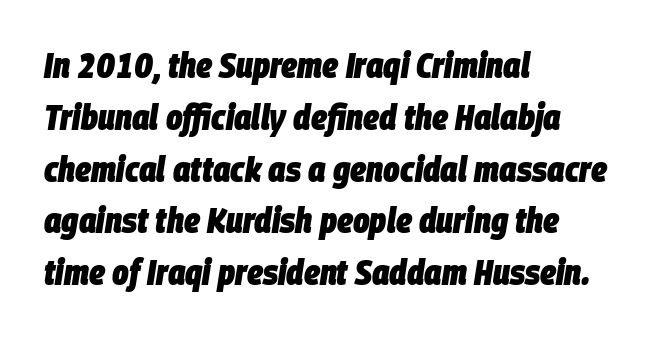
The image shows 35 px heavy, condensed type, italic (leaning right); set left-aligned, normal line spacing (1.48x), normal letter spacing, not underlined; low stroke contrast and a large x-height.
